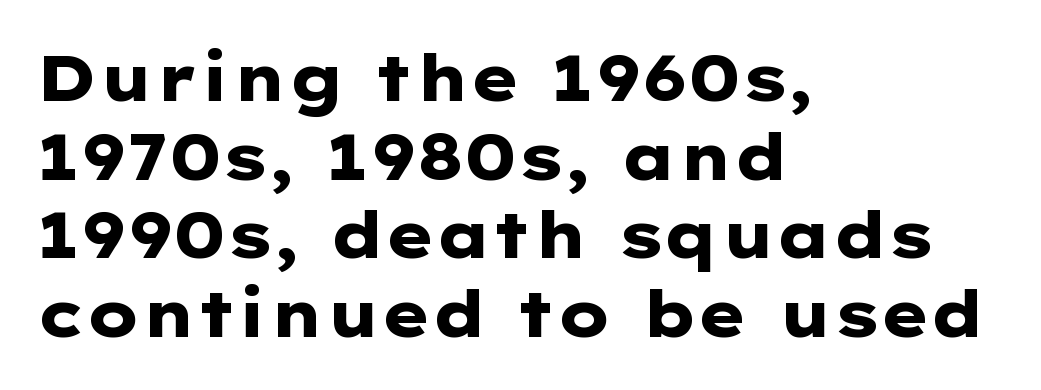
The image shows 65 px heavy, wide sans-serif type, upright; set left-aligned, line spacing 1.21x, normal letter spacing, not underlined; low stroke contrast and a medium x-height.
